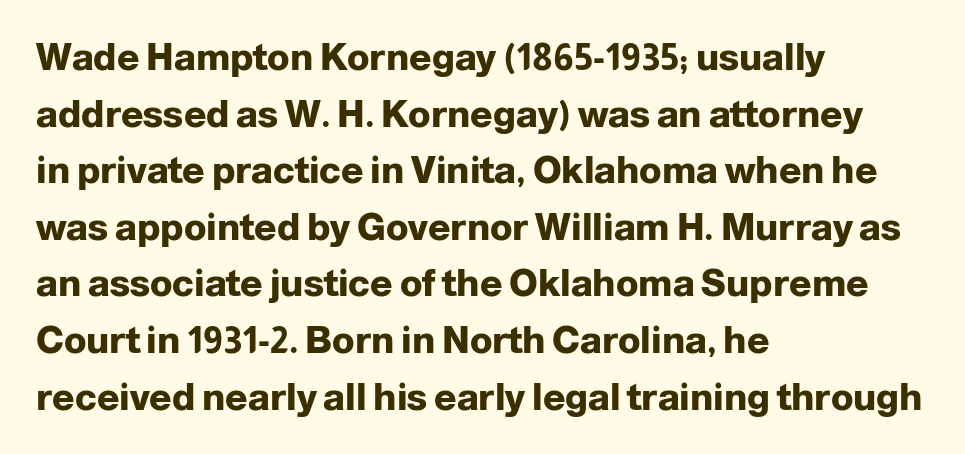
Q: Is the text bold? A: Yes.
Q: Is the text italic (slanted)? A: No, it is upright.
Q: Is the typeface a serif or a sans-serif typeface? A: Sans-serif.
Q: Is the text underlined? A: No.
Q: How is the paragraph aligned? A: Left-aligned.
Q: Is the spacing between letters normal or unusually wide? A: Normal.
Q: Is the spacing between lines tight, normal or loose? A: Normal.
Q: Width (condensed, normal, or wide)? A: Normal.
Q: Stroke contrast? A: Low.
Q: x-height? A: Medium.
Q: Monospaced? A: No.
